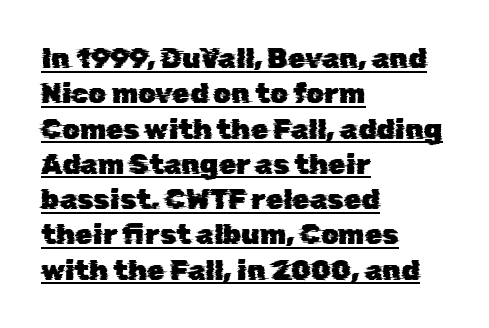
Q: Is the typeface a serif or a sans-serif typeface? A: Sans-serif.
Q: Is the text underlined? A: Yes.
Q: How is the paragraph aligned? A: Left-aligned.
Q: Is the spacing between letters normal or unusually wide? A: Normal.
Q: Is the spacing between lines tight, normal or loose? A: Normal.
Q: Width (condensed, normal, or wide)? A: Normal.
Q: Stroke contrast? A: Low.
Q: x-height? A: Medium.
Q: Monospaced? A: No.
